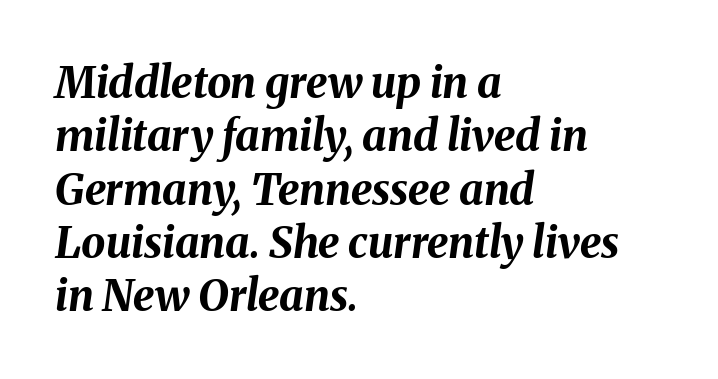
{"italic": "yes", "lean": "right", "slant_degrees": 8, "bold": "yes", "weight": "bold", "width": "normal", "stroke_contrast": "medium", "x_height": "medium", "monospaced": "no", "underline": "no", "align": "left", "line_spacing_ratio": 1.24, "letter_spacing": "normal", "letter_spacing_em": 0.0, "glyph_px": 43}
